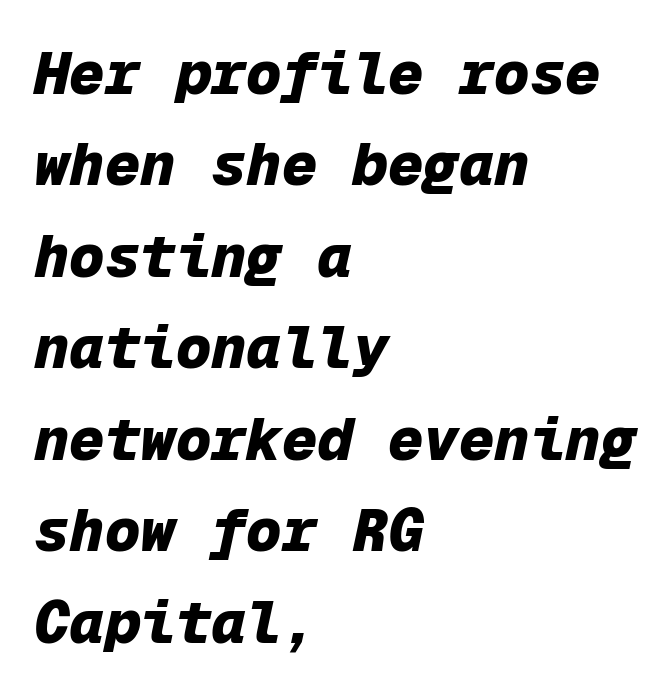
These lines stack with their left ends in a neat column. The rendering uses a moderate line-height, typical for paragraphs. Default kerning and tracking; the words read as compact shapes. The foot of each line stays bare and open. Note the uniform advance width — an 'i' takes as much space as an 'm'. Style check: oblique.
